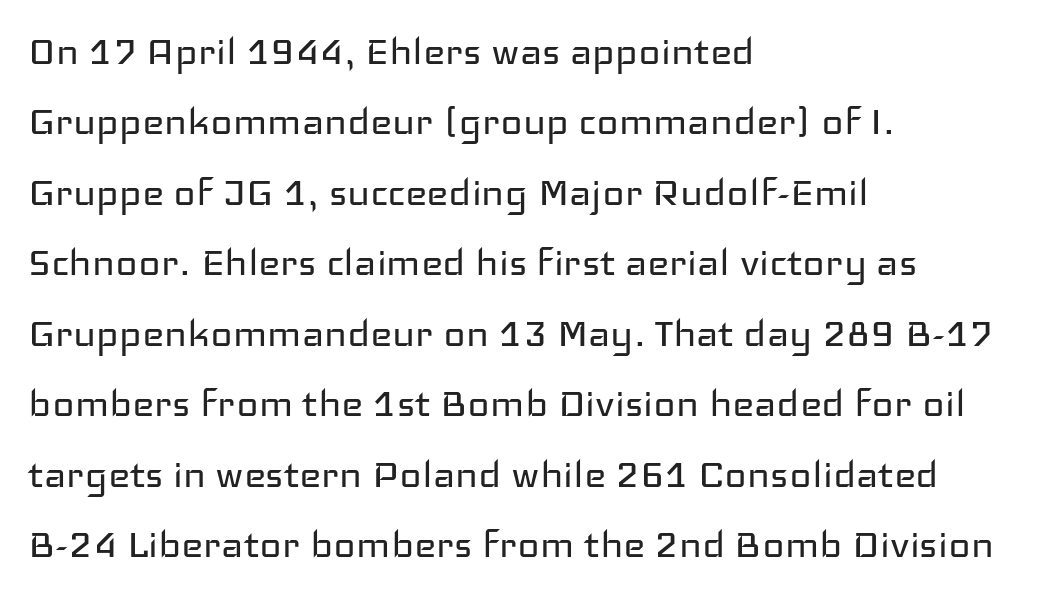
{"serif": "no", "italic": "no", "bold": "no", "weight": "regular", "width": "wide", "stroke_contrast": "low", "x_height": "medium", "monospaced": "no", "underline": "no", "align": "left", "line_spacing": "normal", "line_spacing_ratio": 1.5, "letter_spacing": "normal", "letter_spacing_em": 0.0, "glyph_px": 47}
